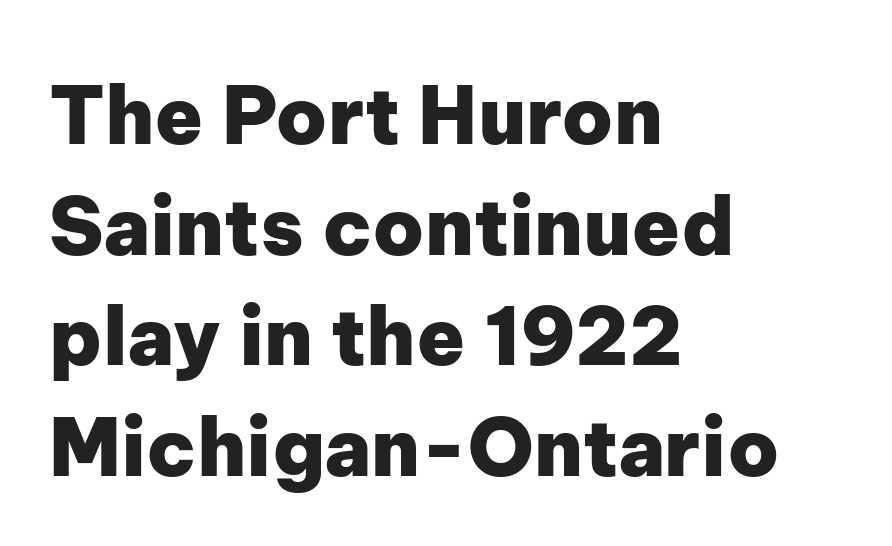
Q: Is the text bold? A: Yes.
Q: Is the text italic (slanted)? A: No, it is upright.
Q: Is the typeface a serif or a sans-serif typeface? A: Sans-serif.
Q: Is the text underlined? A: No.
Q: How is the paragraph aligned? A: Left-aligned.
Q: Is the spacing between letters normal or unusually wide? A: Normal.
Q: Is the spacing between lines tight, normal or loose? A: Normal.
Q: Width (condensed, normal, or wide)? A: Normal.
Q: Stroke contrast? A: Low.
Q: x-height? A: Medium.
Q: Monospaced? A: No.
